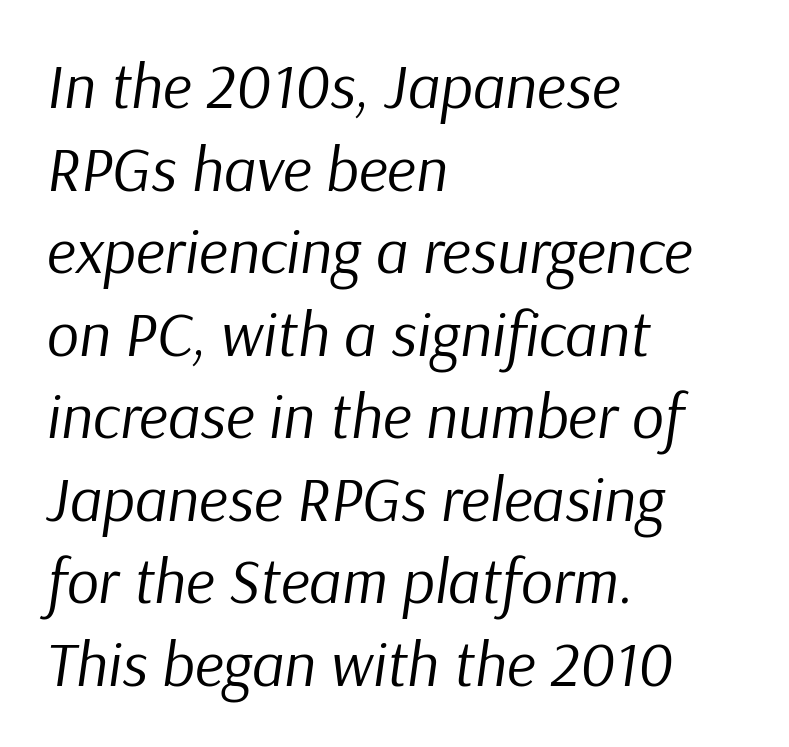
Q: Is the text bold? A: No.
Q: Is the text italic (slanted)? A: Yes, it leans right by about 9 degrees.
Q: Is the text underlined? A: No.
Q: How is the paragraph aligned? A: Left-aligned.
Q: Is the spacing between letters normal or unusually wide? A: Normal.
Q: Is the spacing between lines tight, normal or loose? A: Normal.
Q: Width (condensed, normal, or wide)? A: Normal.
Q: Stroke contrast? A: Low.
Q: x-height? A: Medium.
Q: Monospaced? A: No.
